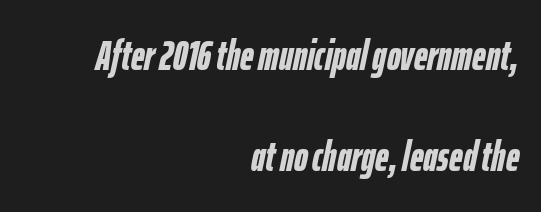
{"italic": "yes", "lean": "right", "slant_degrees": 12, "bold": "yes", "weight": "semibold", "width": "condensed", "stroke_contrast": "low", "x_height": "medium", "monospaced": "no", "underline": "no", "align": "right", "line_spacing": "loose", "line_spacing_ratio": 2.4, "letter_spacing": "normal", "letter_spacing_em": 0.0, "glyph_px": 42}
